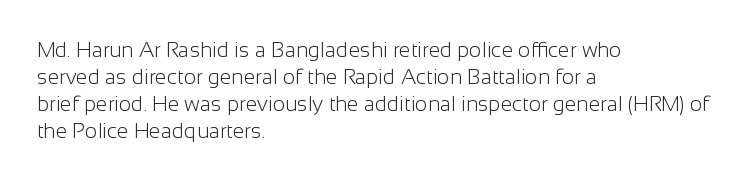
These lines keep a tight, regular rhythm from letter to letter. The rows are spaced the way most documents space them. Nothing heavy about these letters — not bold at all. A roman cut, with each character standing at attention. Check under the words: just untouched page. All the whitespace from short lines collects on the right.
